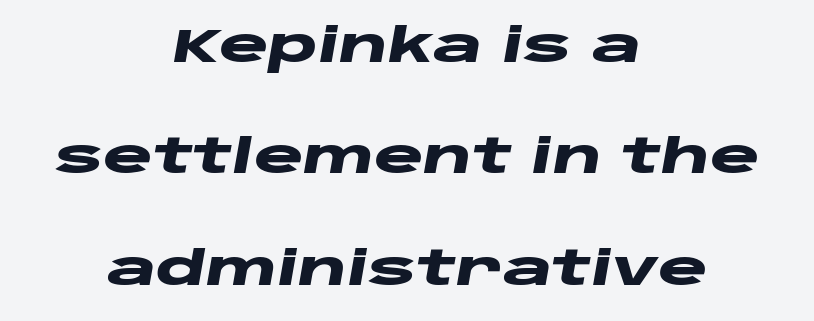
Compared with typical paragraphs, the rows here are farther apart. Has an underline been added? It has not. Short and long lines alike share a common midpoint. Standard letterfit; no display-style spreading of the glyphs. Does the lettering tilt? It does — this is italic.
